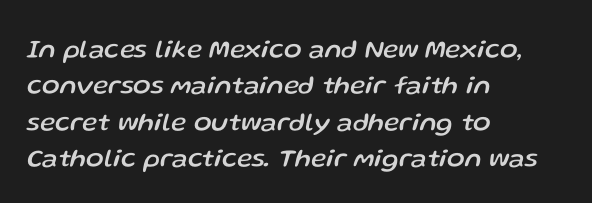
Normally led — the rows are evenly, conventionally spaced. Casual observation: everything's shoved over to the left. Tracking here is standard; glyphs follow each other at the usual distance. Bare-footed words on every line. Emphasis-style slanted type is in use.
